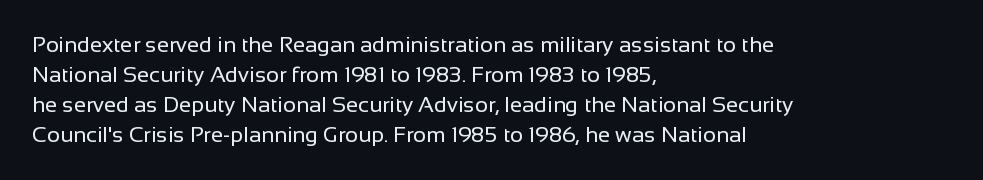
Q: Is the text bold? A: No.
Q: Is the text italic (slanted)? A: No, it is upright.
Q: Is the text underlined? A: No.
Q: How is the paragraph aligned? A: Left-aligned.
Q: Is the spacing between letters normal or unusually wide? A: Normal.
Q: Is the spacing between lines tight, normal or loose? A: Normal.
